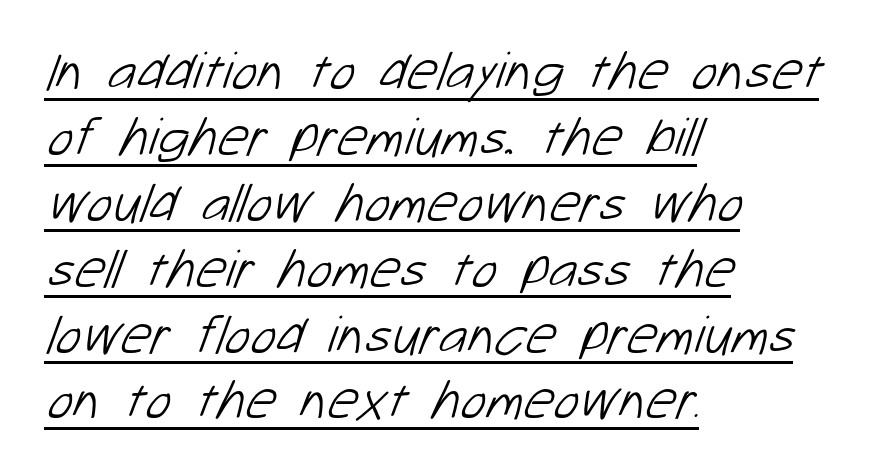
Is this a sans? Yes — the strokes have no serifs. A classic flush-left, rag-right setting is used for this passage. Bold? No — there's no thickening of the strokes. Notice how a bar underscores the lettering throughout.
